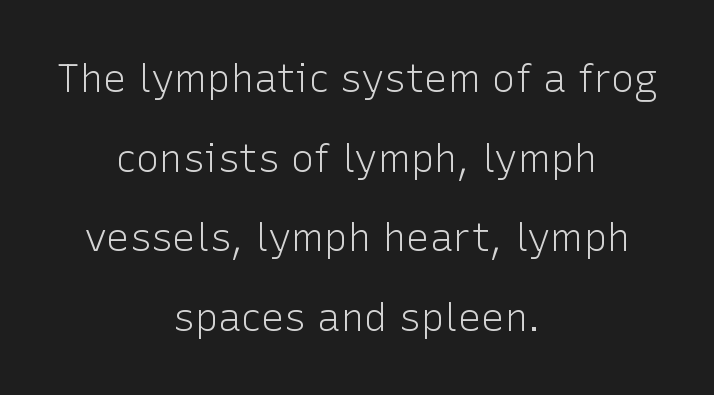
Q: Is the text bold? A: No.
Q: Is the text italic (slanted)? A: No, it is upright.
Q: Is the typeface a serif or a sans-serif typeface? A: Sans-serif.
Q: Is the text underlined? A: No.
Q: How is the paragraph aligned? A: Centered.
Q: Is the spacing between letters normal or unusually wide? A: Normal.
Q: Is the spacing between lines tight, normal or loose? A: Loose.
Q: Width (condensed, normal, or wide)? A: Normal.
Q: Stroke contrast? A: Low.
Q: x-height? A: Medium.
Q: Monospaced? A: No.
